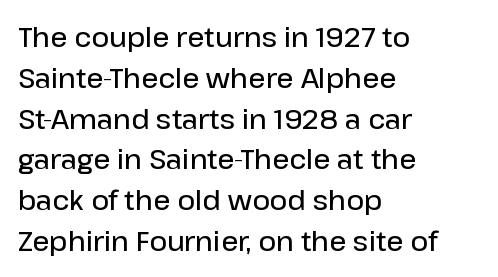
Q: Is the text bold? A: Semi-bold.
Q: Is the text italic (slanted)? A: No, it is upright.
Q: Is the text underlined? A: No.
Q: How is the paragraph aligned? A: Left-aligned.
Q: Is the spacing between letters normal or unusually wide? A: Normal.
Q: Is the spacing between lines tight, normal or loose? A: Normal.
